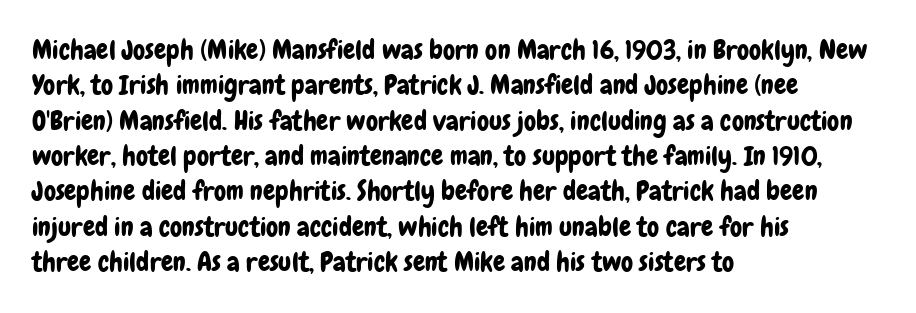
The image shows 27 px text type, upright; set left-aligned, normal line spacing (1.31x), normal letter spacing, not underlined.
